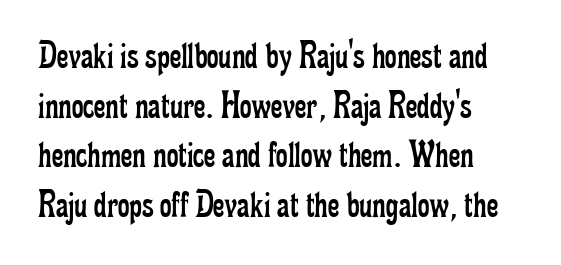
{"serif": "yes", "italic": "no", "bold": "no", "weight": "regular", "width": "condensed", "stroke_contrast": "low", "x_height": "small", "monospaced": "no", "underline": "no", "align": "left", "line_spacing_ratio": 1.24, "letter_spacing": "normal", "letter_spacing_em": 0.0, "glyph_px": 40}
